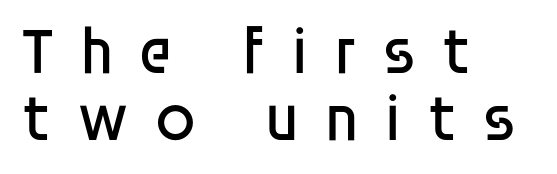
Line spacing here is tight. This is the regular roman posture of the typeface. No chunkiness to these letters — they're not bold. Horizontally, the lines are justified to the leading edge only.
